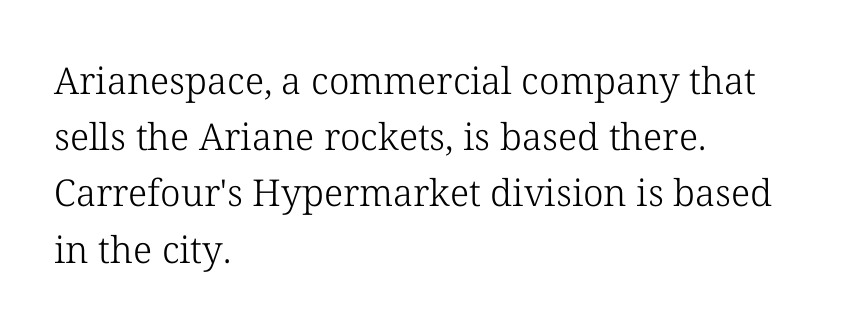
The image shows 37 px light serif type, upright; set left-aligned, normal line spacing (1.52x), normal letter spacing, not underlined; low stroke contrast and a medium x-height.
